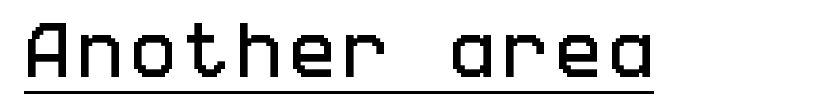
The image shows 61 px condensed sans-serif type, upright; set underlined; low stroke contrast and a large x-height.
